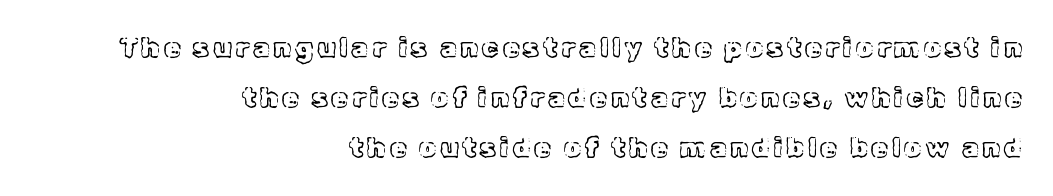
The image shows 27 px text type, upright; set right-aligned, line spacing 1.86x, not underlined.
